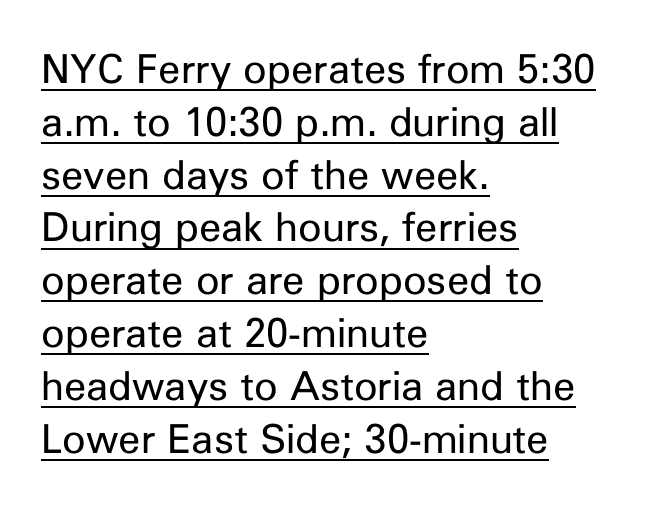
{"serif": "no", "italic": "no", "bold": "no", "weight": "regular", "width": "normal", "stroke_contrast": "low", "x_height": "medium", "monospaced": "no", "underline": "yes", "align": "left", "line_spacing": "normal", "line_spacing_ratio": 1.32, "letter_spacing": "normal", "letter_spacing_em": 0.0, "glyph_px": 40}
